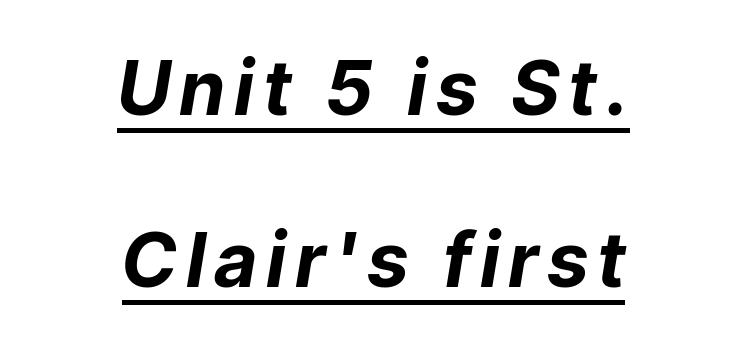
{"italic": "yes", "lean": "right", "slant_degrees": 9, "bold": "yes", "weight": "bold", "width": "normal", "stroke_contrast": "low", "x_height": "medium", "monospaced": "no", "underline": "yes", "align": "center", "line_spacing": "loose", "line_spacing_ratio": 2.3, "glyph_px": 75}
